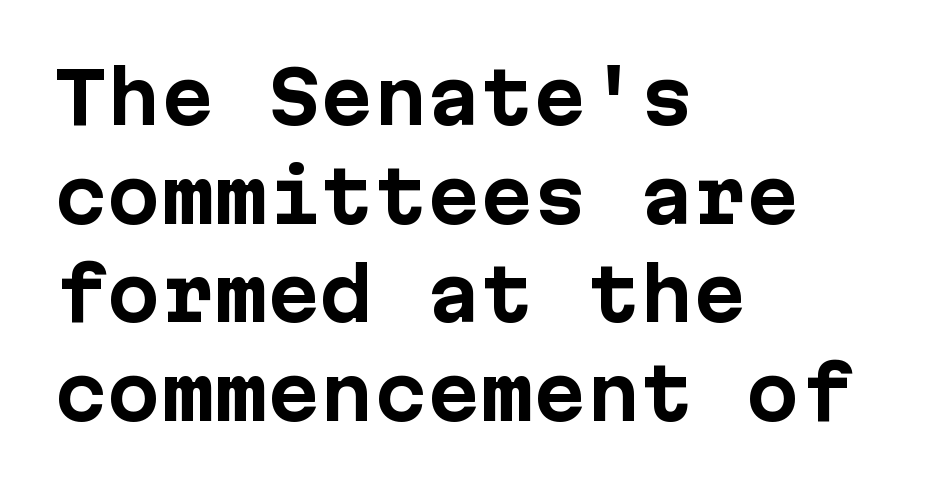
The image shows 71 px bold sans-serif type, upright; set left-aligned, normal line spacing (1.39x), normal letter spacing, not underlined; low stroke contrast and a medium x-height.
